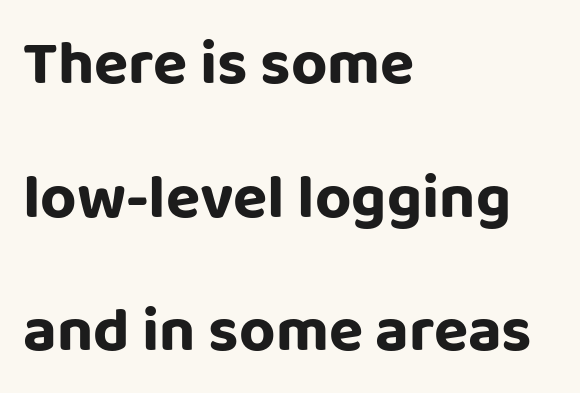
The image shows 63 px sans-serif type, upright; set left-aligned, loose line spacing (2.12x), normal letter spacing, not underlined; low stroke contrast and a large x-height.
